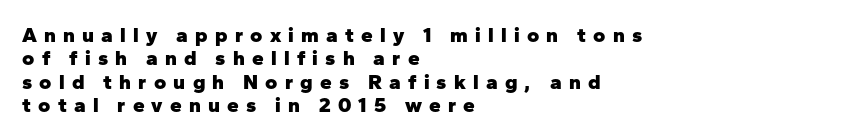
Q: Is the text bold? A: Yes.
Q: Is the text italic (slanted)? A: No, it is upright.
Q: Is the text underlined? A: No.
Q: How is the paragraph aligned? A: Left-aligned.
Q: Is the spacing between letters normal or unusually wide? A: Unusually wide.
Q: Is the spacing between lines tight, normal or loose? A: Tight.
